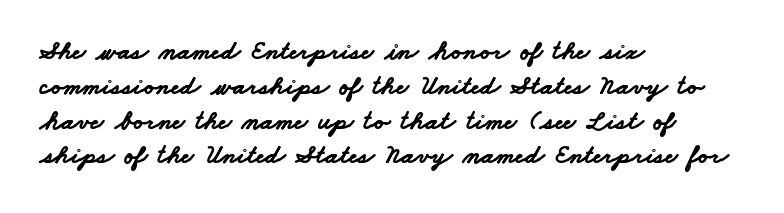
{"bold": "yes", "underline": "no", "align": "left", "line_spacing": "normal", "line_spacing_ratio": 1.29, "letter_spacing": "normal", "letter_spacing_em": 0.0, "glyph_px": 27}
